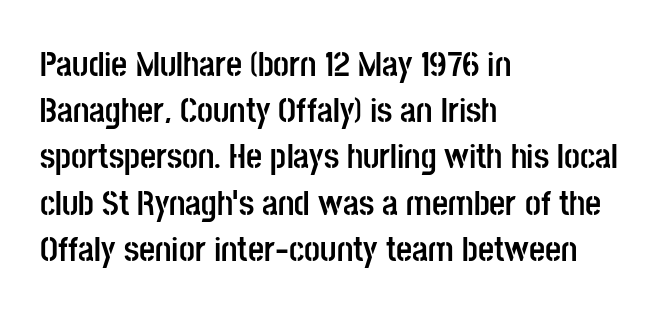
The image shows 35 px semibold, condensed sans-serif type, upright; set left-aligned, normal line spacing (1.32x), normal letter spacing, not underlined; low stroke contrast and a large x-height.
